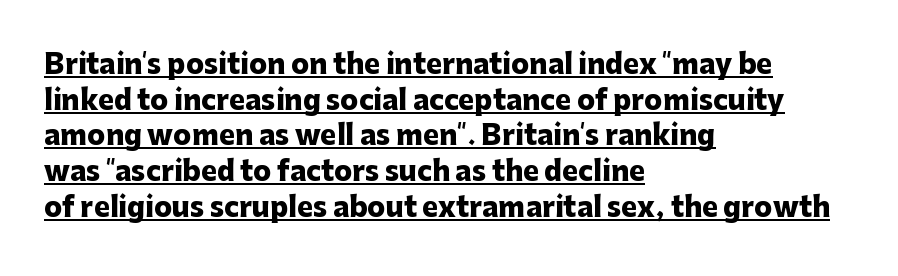
The image shows 27 px bold type, upright; set left-aligned, normal line spacing (1.32x), normal letter spacing, underlined.
